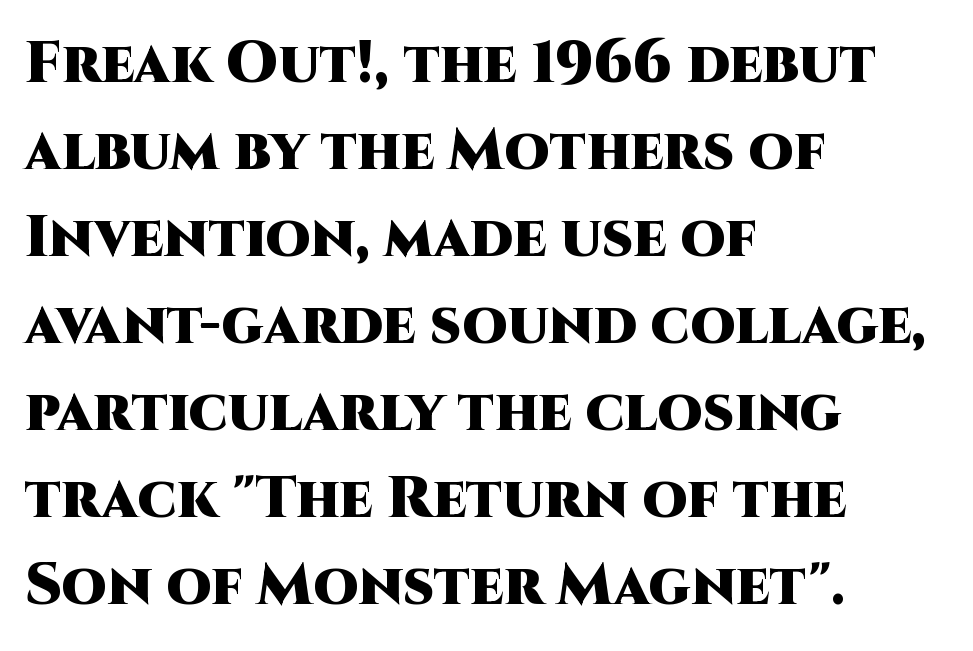
Q: Is the text bold? A: Yes.
Q: Is the text italic (slanted)? A: No, it is upright.
Q: Is the typeface a serif or a sans-serif typeface? A: Sans-serif.
Q: Is the text underlined? A: No.
Q: How is the paragraph aligned? A: Left-aligned.
Q: Is the spacing between letters normal or unusually wide? A: Normal.
Q: Is the spacing between lines tight, normal or loose? A: Normal.
Q: Width (condensed, normal, or wide)? A: Normal.
Q: Stroke contrast? A: High.
Q: x-height? A: Large.
Q: Monospaced? A: No.
